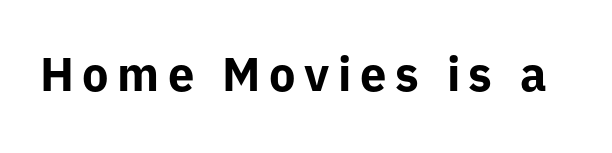
The image shows 47 px bold sans-serif type, upright; set not underlined; low stroke contrast and a medium x-height.
